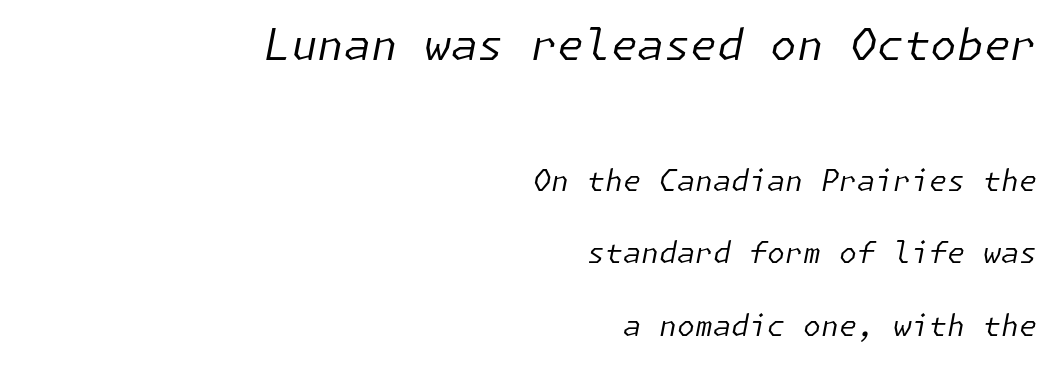
The image shows 43 px regular-weight type, italic (leaning right); set right-aligned, loose line spacing (2.5x), normal letter spacing, not underlined; the first (top) block is 1.48x larger; low stroke contrast and a medium x-height.
